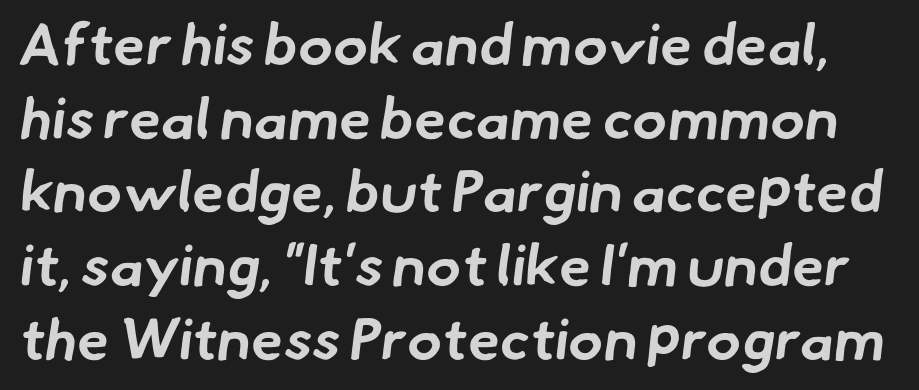
The space directly below the letters is spotless. The font family rendered here belongs to the sans-serif group. The letters advance in unequal steps, a hallmark of proportional type. The rendering keeps characters at their native spacing. The line-height multiplier appears to be the usual default.
